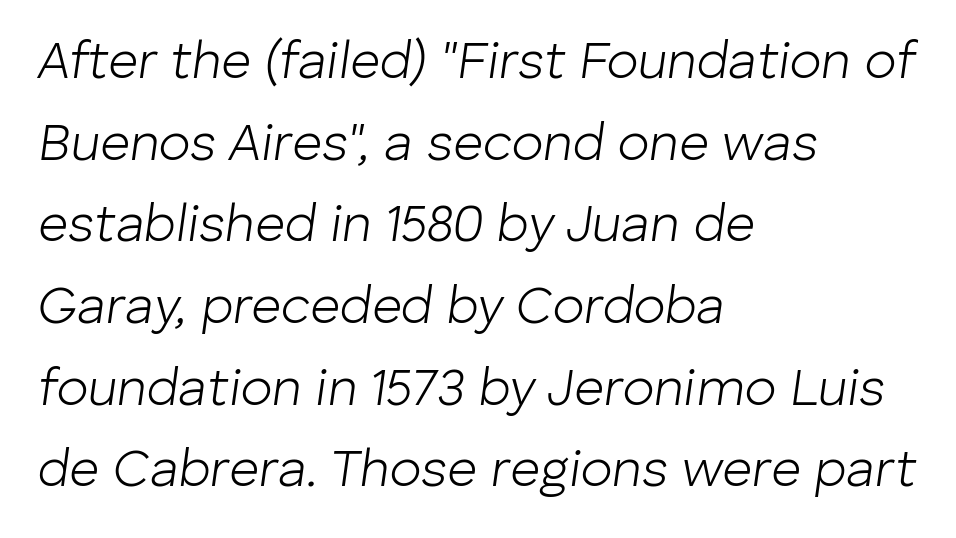
The image shows 52 px light type, italic (leaning right); set left-aligned, normal line spacing (1.57x), normal letter spacing, not underlined; low stroke contrast and a medium x-height.
